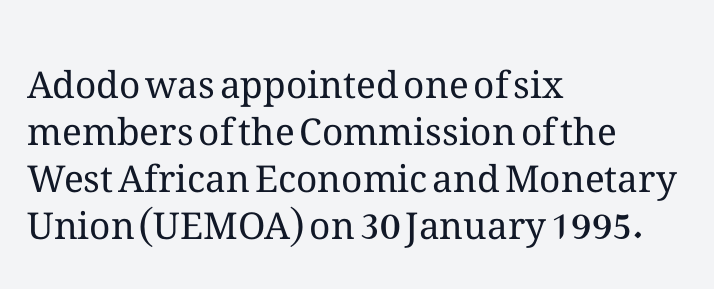
The image shows 37 px regular-weight type, upright; set left-aligned, normal line spacing (1.27x), normal letter spacing, not underlined; medium stroke contrast and a medium x-height.
